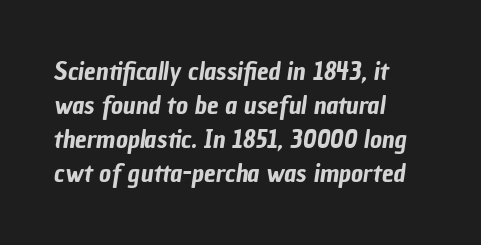
How would I describe the line gaps? Plain and ordinary. These lines are set flush left with a ragged right edge. The space beneath each line is pristine and unruled. Spacing between characters is what you'd get straight out of the box.
